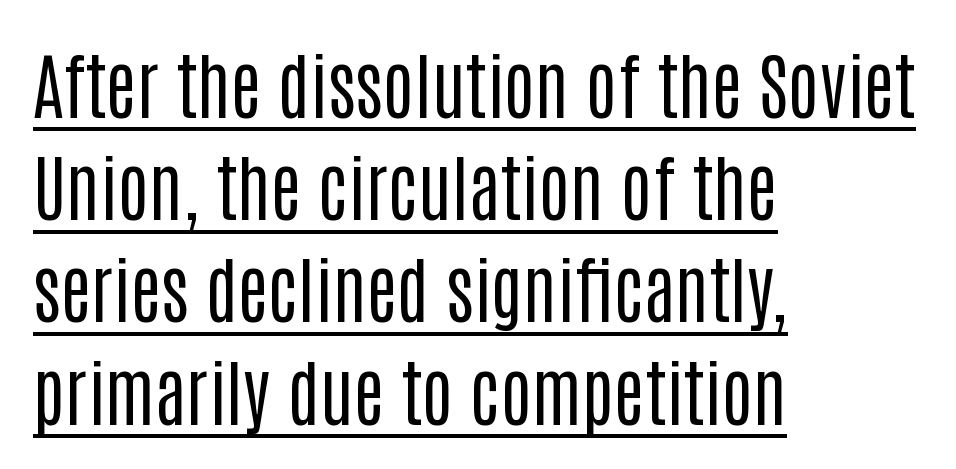
A typesetter would call this proportional, since set widths differ per character. Characters follow at the spacing the type designer built in. The lettering stays uniformly vertical, giving the passage a roman look. How would I describe the line gaps? Plain and ordinary. No chunkiness to these letters — they're not bold. The specimen includes a rule beneath the text block's lines.
